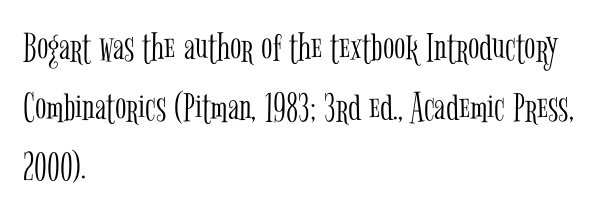
Does the type have serifs? Yes, each stem ends in a small foot. The rows are spaced the way most documents space them. Ordinary non-slanted type is in use. Check under the words: just untouched page. The strokes are not fattened; the text isn't bold.
